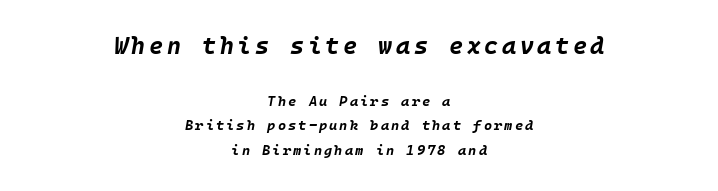
A typesetter would mark this as italic. Compare the two chunks: the upper has the greater cap height. Its strokes are broad and dark, the hallmark of bold type. Line starts and ends both wander, symmetrically.
